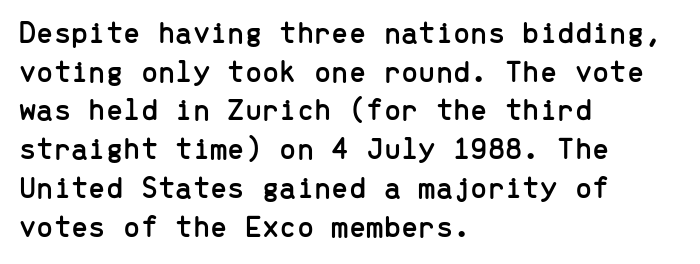
The image shows 31 px sans-serif type, upright, monospaced; set left-aligned, normal line spacing (1.25x), normal letter spacing, not underlined; low stroke contrast and a medium x-height.
